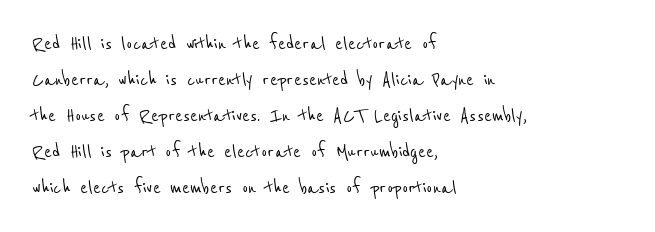
Q: Is the text underlined? A: No.
Q: How is the paragraph aligned? A: Left-aligned.
Q: Is the spacing between letters normal or unusually wide? A: Normal.
Q: Is the spacing between lines tight, normal or loose? A: Normal.
